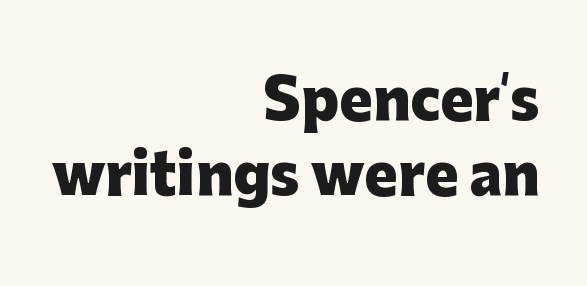
Honestly, there is no underline to notice here at all. The type family on display is of the sans-serif kind. Do the characters align in a grid? No, the font is proportional. Inter-character spacing is left at the font's built-in metrics. Teacher's note: observe the even right margin — that is flush-right alignment.
